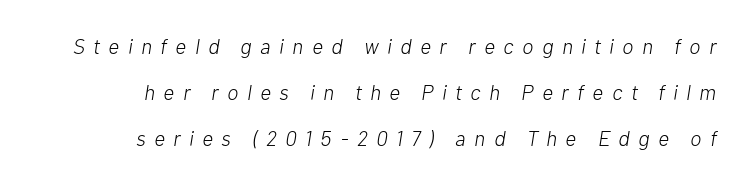
Q: Is the text bold? A: No.
Q: Is the text italic (slanted)? A: Yes, it leans right by about 10 degrees.
Q: Is the text underlined? A: No.
Q: How is the paragraph aligned? A: Right-aligned.
Q: Is the spacing between letters normal or unusually wide? A: Unusually wide.
Q: Is the spacing between lines tight, normal or loose? A: Loose.
